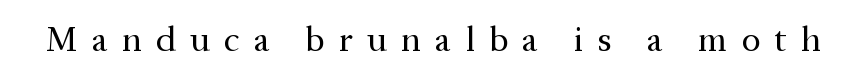
The image shows 36 px regular-weight serif type, upright; set unusually wide letter spacing (+0.39 em), not underlined; medium stroke contrast and a medium x-height.
